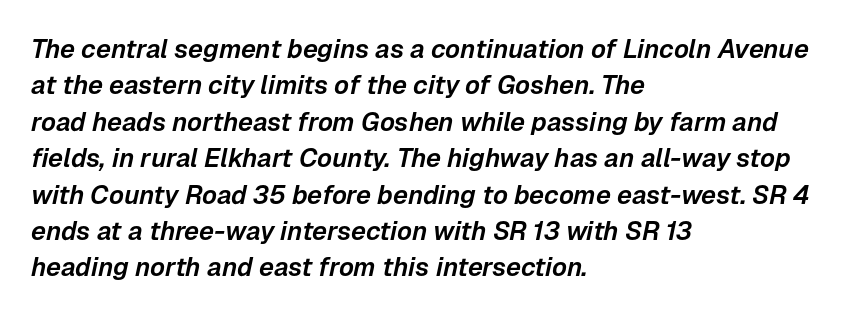
{"italic": "yes", "lean": "right", "slant_degrees": 12, "underline": "no", "align": "left", "line_spacing": "normal", "line_spacing_ratio": 1.4, "letter_spacing": "normal", "letter_spacing_em": 0.0, "glyph_px": 26}
